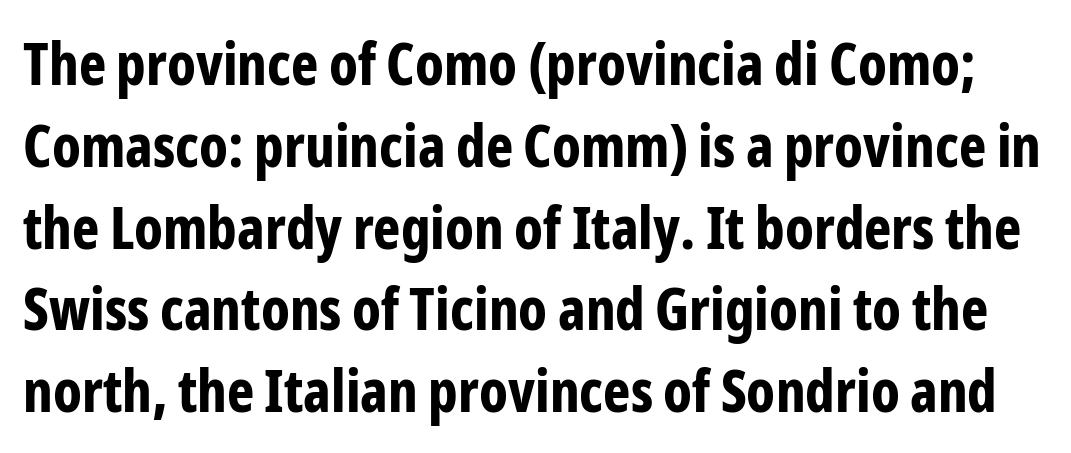
Q: Is the text bold? A: Yes.
Q: Is the text italic (slanted)? A: No, it is upright.
Q: Is the typeface a serif or a sans-serif typeface? A: Sans-serif.
Q: Is the text underlined? A: No.
Q: Is the spacing between letters normal or unusually wide? A: Normal.
Q: Is the spacing between lines tight, normal or loose? A: Normal.
Q: Width (condensed, normal, or wide)? A: Condensed.
Q: Stroke contrast? A: Low.
Q: x-height? A: Medium.
Q: Monospaced? A: No.
